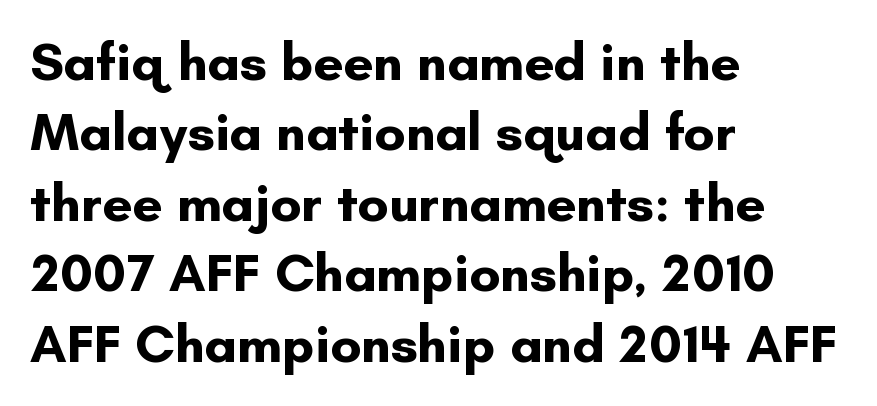
I'd describe the lettering as bold — thick and assertive. Does the leading feel generous? No, just average. A sans-serif font was chosen for this passage. Think of a printed novel: that variable character pitch is what you see here.
